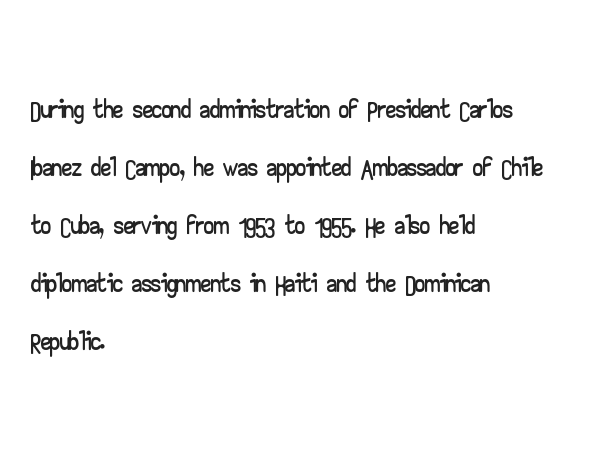
The image shows 40 px wide sans-serif type, upright; set left-aligned, normal line spacing (1.45x), normal letter spacing, not underlined; low stroke contrast and a small x-height.
